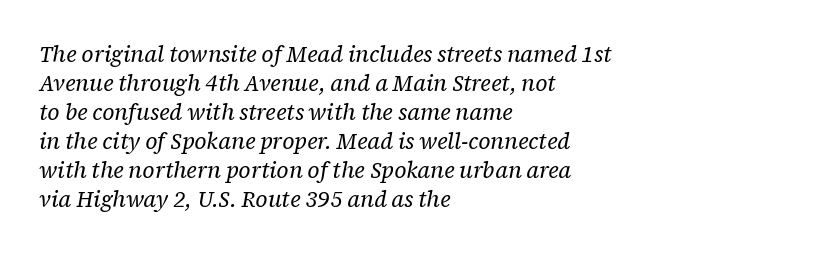
Q: Is the text bold? A: No.
Q: Is the text italic (slanted)? A: Yes, it leans right by about 12 degrees.
Q: Is the text underlined? A: No.
Q: How is the paragraph aligned? A: Left-aligned.
Q: Is the spacing between letters normal or unusually wide? A: Normal.
Q: Is the spacing between lines tight, normal or loose? A: Normal.
